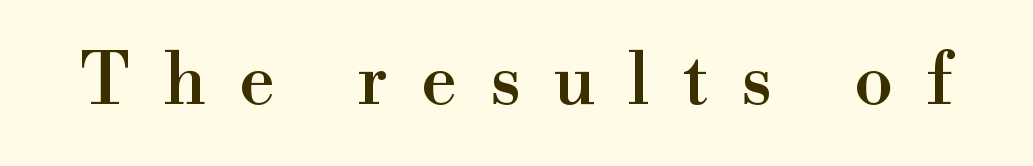
The image shows 71 px serif type, upright; set unusually wide letter spacing (+0.47 em), not underlined; high stroke contrast and a small x-height.
